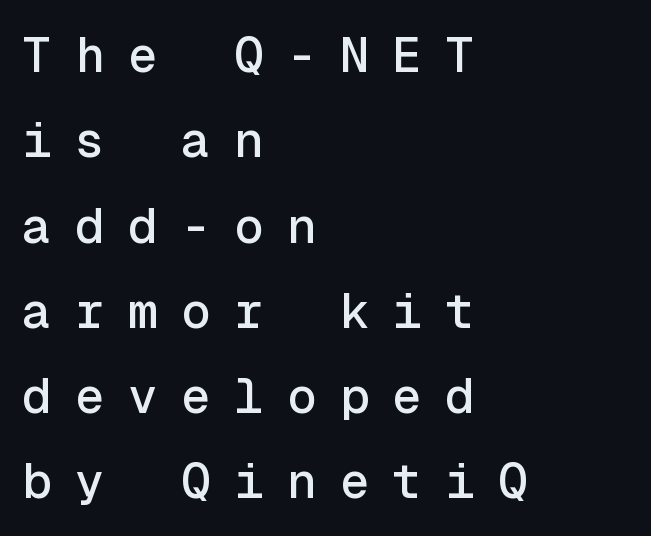
{"serif": "no", "italic": "no", "width": "normal", "x_height": "medium", "monospaced": "yes", "underline": "no", "align": "left", "line_spacing_ratio": 1.74, "letter_spacing": "wide", "letter_spacing_em": 0.48, "glyph_px": 49}
